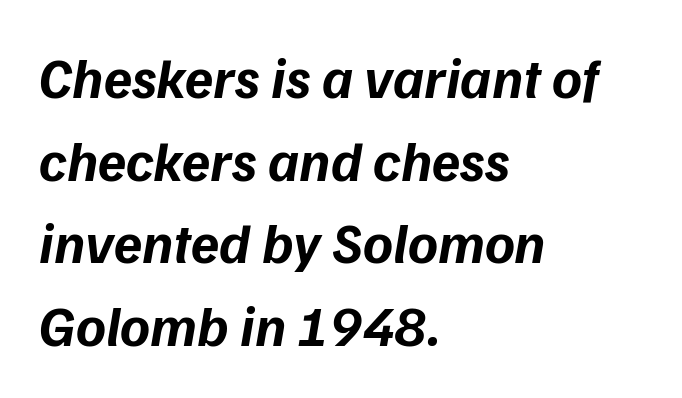
The image shows 57 px bold type, italic (leaning right); set left-aligned, normal line spacing (1.45x), normal letter spacing, not underlined; low stroke contrast and a medium x-height.
